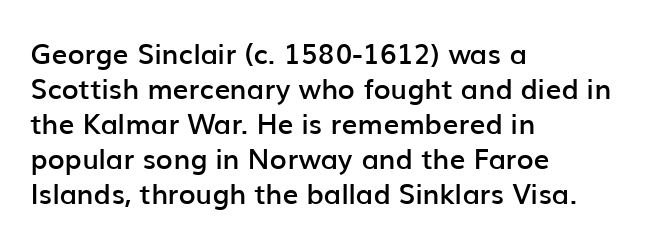
{"serif": "no", "italic": "no", "bold": "semi", "weight": "semibold", "width": "normal", "stroke_contrast": "low", "x_height": "medium", "monospaced": "no", "underline": "no", "align": "left", "line_spacing": "normal", "line_spacing_ratio": 1.25, "letter_spacing": "normal", "letter_spacing_em": 0.0, "glyph_px": 28}
